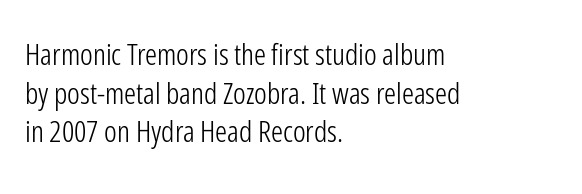
The image shows 30 px light, condensed sans-serif type, upright; set left-aligned, normal line spacing (1.29x), normal letter spacing, not underlined; low stroke contrast and a medium x-height.
